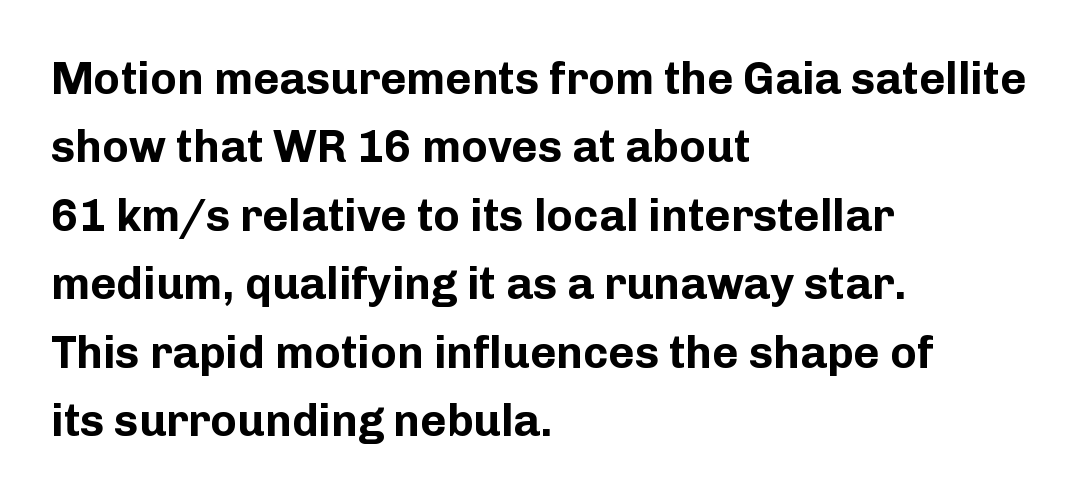
Q: Is the text bold? A: Yes.
Q: Is the text italic (slanted)? A: No, it is upright.
Q: Is the typeface a serif or a sans-serif typeface? A: Sans-serif.
Q: Is the text underlined? A: No.
Q: How is the paragraph aligned? A: Left-aligned.
Q: Is the spacing between letters normal or unusually wide? A: Normal.
Q: Is the spacing between lines tight, normal or loose? A: Normal.
Q: Width (condensed, normal, or wide)? A: Normal.
Q: Stroke contrast? A: Low.
Q: x-height? A: Medium.
Q: Monospaced? A: No.
